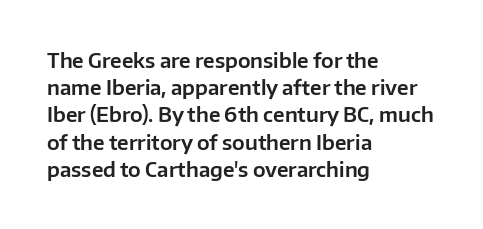
Teacher's note: observe the even left margin — that is flush-left alignment. Letter spacing: default. Every stem runs plumb, perpendicular to the baseline. The baseline area is clear. One glance says typical: line gaps are just what's usual.
